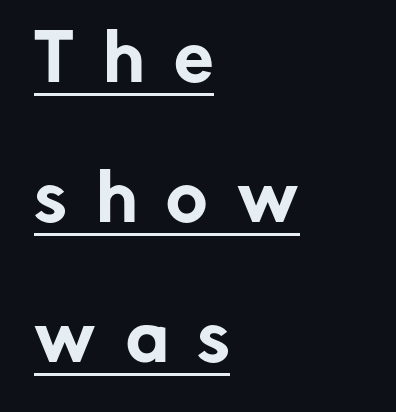
Students, observe: this is what heavily led, spacious text looks like. Is the block centered? No — it sits flush against the left margin. Nope, no serifs anywhere on these letters. Characters follow at a spacing far wider than the type designer built in. Designer's note — italics off, roman on.
